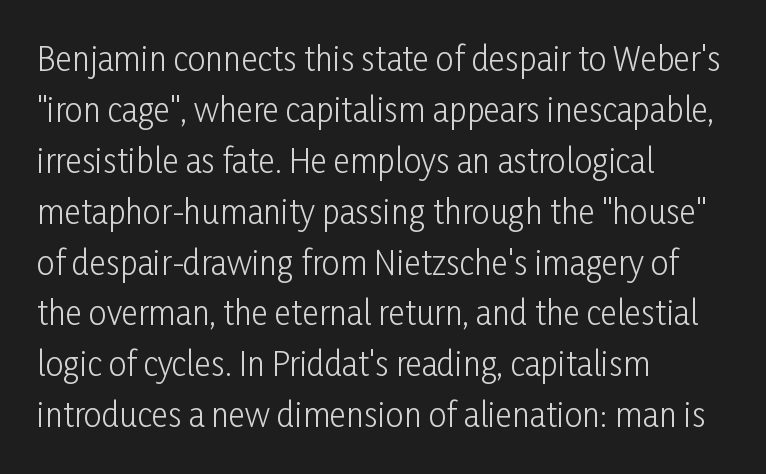
To sum up the face: it is a sans, with no serifs. These lines are set flush left with a ragged right edge. Between one letter and the next there's only the usual sliver of space. The typesetting does not lean heavy: it is not bold. Note the varied advance widths — an 'i' is clearly narrower than an 'm'. Ascenders rise straight up at ninety degrees.
